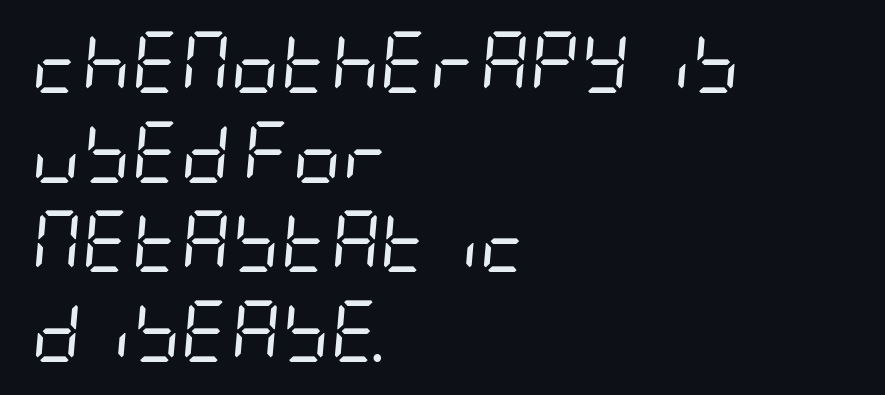
Q: Is the text bold? A: No.
Q: Is the text italic (slanted)? A: Yes, it leans right by about 5 degrees.
Q: Is the text underlined? A: No.
Q: How is the paragraph aligned? A: Left-aligned.
Q: Is the spacing between letters normal or unusually wide? A: Normal.
Q: Is the spacing between lines tight, normal or loose? A: Normal.
Q: Width (condensed, normal, or wide)? A: Condensed.
Q: Stroke contrast? A: Low.
Q: x-height? A: Large.
